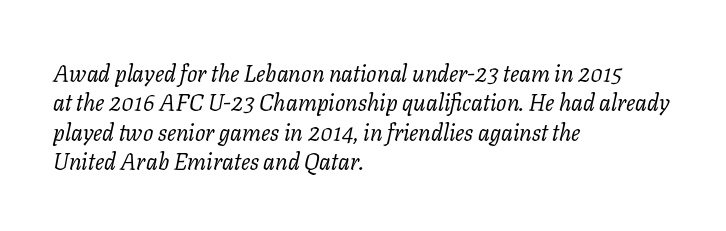
The image shows 23 px text type, italic (leaning right); set left-aligned, normal line spacing (1.28x), normal letter spacing, not underlined.
